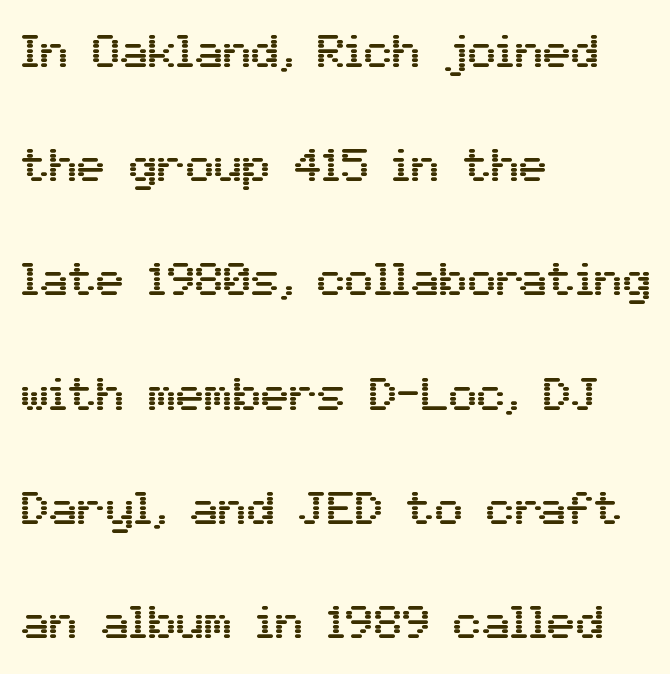
Stroke terminals: plain, sans-serif. The face used here is proportionally spaced, like ordinary book or web type. This block would shrink considerably if given ordinary leading; it's expanded now. Honestly, there is no underline to notice here at all. Standard letterfit; no display-style spreading of the glyphs. Short and long lines alike share a common starting point at left.
